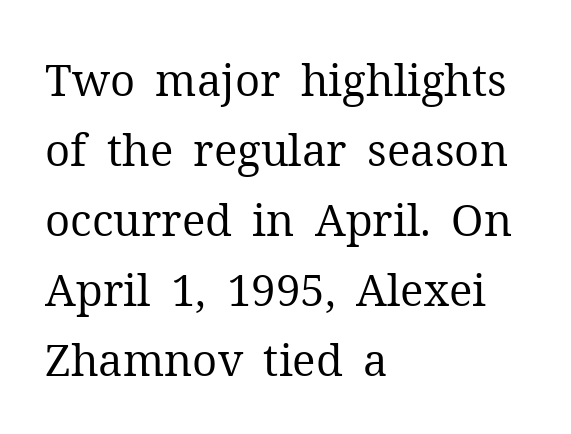
{"serif": "yes", "italic": "no", "bold": "no", "weight": "regular", "width": "normal", "stroke_contrast": "medium", "x_height": "medium", "monospaced": "no", "underline": "no", "align": "left", "line_spacing": "normal", "line_spacing_ratio": 1.59, "letter_spacing": "normal", "letter_spacing_em": 0.0, "glyph_px": 44}
